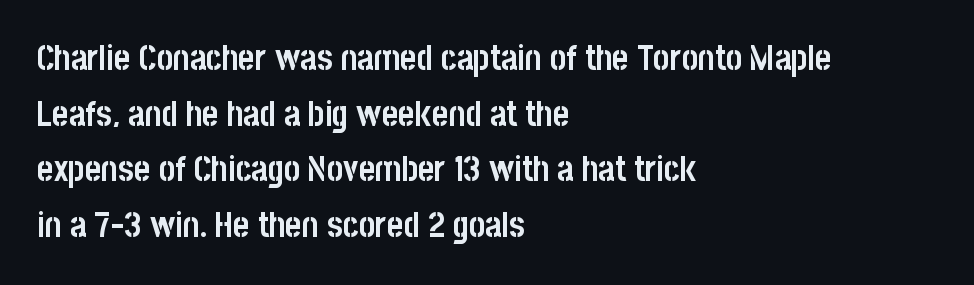
{"serif": "no", "italic": "no", "bold": "yes", "weight": "semibold", "width": "condensed", "stroke_contrast": "low", "x_height": "large", "monospaced": "no", "underline": "no", "align": "left", "line_spacing": "normal", "line_spacing_ratio": 1.59, "letter_spacing": "normal", "letter_spacing_em": 0.0, "glyph_px": 35}
